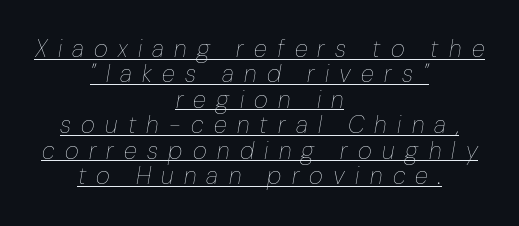
The passage shown stacks its lines with hardly any gap. Glance below the letters and you will spot a drawn line. Letter spacing: wide. Is this a heavy cut? Hardly; it is regular or lighter.
